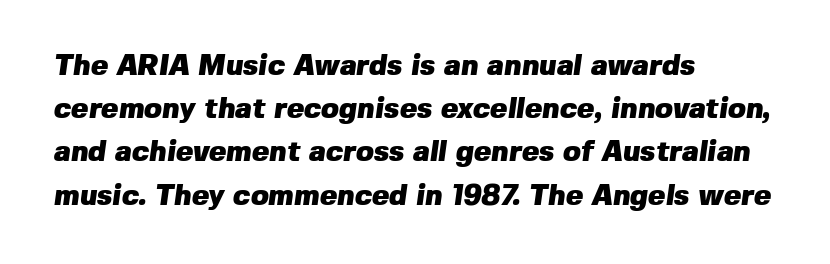
The image shows 29 px heavy sans-serif type; set left-aligned, normal line spacing (1.49x), normal letter spacing, not underlined; low stroke contrast and a medium x-height.
